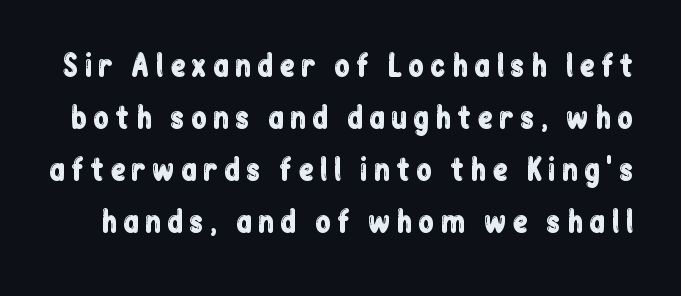
When letters stand straight like this, we call the style roman or upright. The zone under the glyphs is completely vacant. In terms of letterform style, serifs are entirely absent. The letters advance in unequal steps, a hallmark of proportional type.
